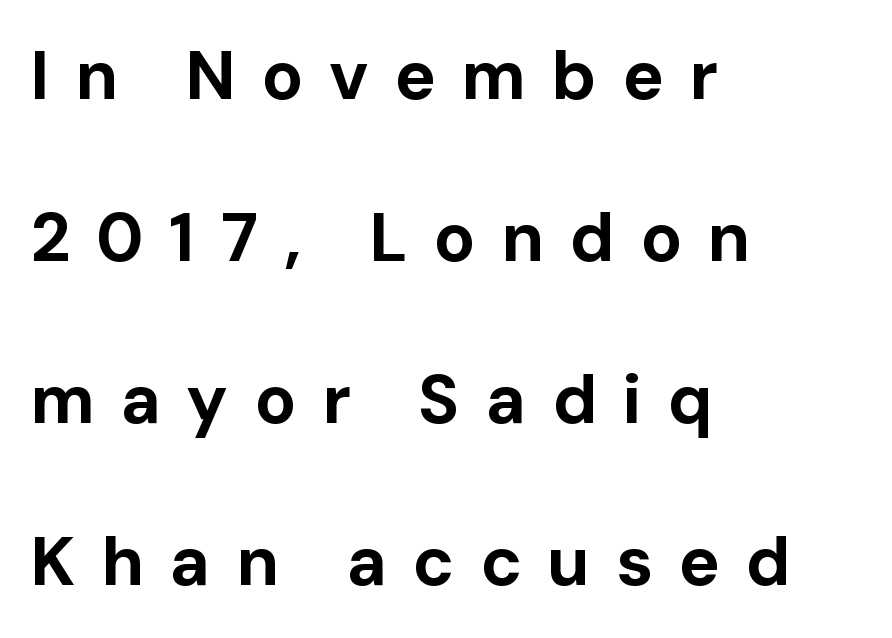
{"serif": "no", "italic": "no", "bold": "yes", "weight": "bold", "width": "normal", "stroke_contrast": "low", "x_height": "medium", "monospaced": "no", "underline": "no", "align": "left", "line_spacing": "loose", "line_spacing_ratio": 2.35, "letter_spacing": "wide", "letter_spacing_em": 0.37, "glyph_px": 69}
